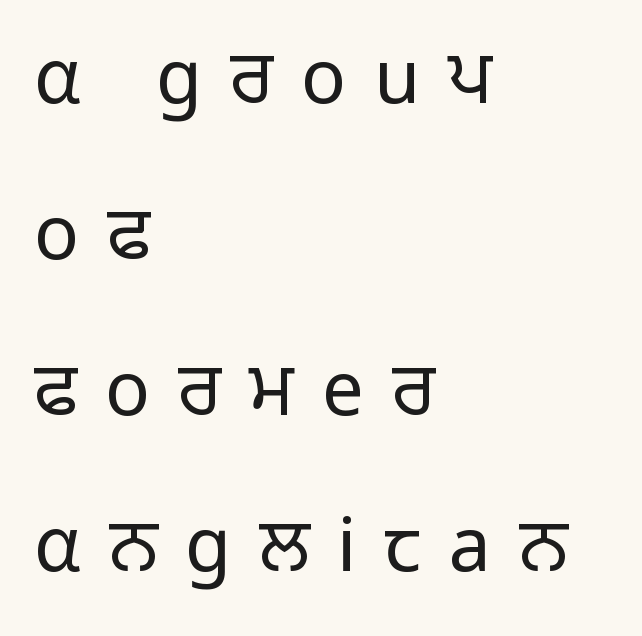
The image shows 75 px light sans-serif type, upright; set left-aligned, loose line spacing (2.08x), unusually wide letter spacing (+0.37 em), not underlined; low stroke contrast and a medium x-height.
